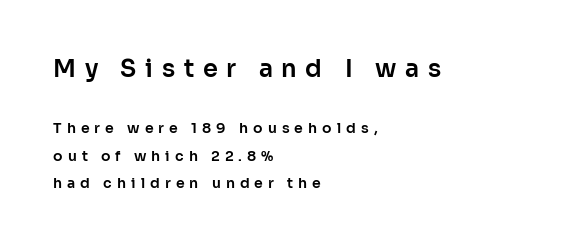
Q: Is the text italic (slanted)? A: No, it is upright.
Q: Is the text underlined? A: No.
Q: How is the paragraph aligned? A: Left-aligned.
Q: Is the spacing between letters normal or unusually wide? A: Unusually wide.
Q: Is the spacing between lines tight, normal or loose? A: Loose.
Q: Which block of text is set in a larger size, the first (top) or the second (bottom)? A: The first (top) one.
